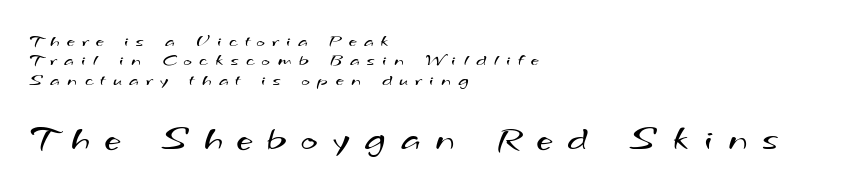
Q: Is the text bold? A: No.
Q: Is the typeface a serif or a sans-serif typeface? A: Sans-serif.
Q: Is the text underlined? A: No.
Q: How is the paragraph aligned? A: Left-aligned.
Q: Is the spacing between letters normal or unusually wide? A: Unusually wide.
Q: Is the spacing between lines tight, normal or loose? A: Tight.
Q: Which block of text is set in a larger size, the first (top) or the second (bottom)? A: The second (bottom) one.
Q: Width (condensed, normal, or wide)? A: Wide.
Q: Stroke contrast? A: Medium.
Q: x-height? A: Small.
Q: Monospaced? A: No.
